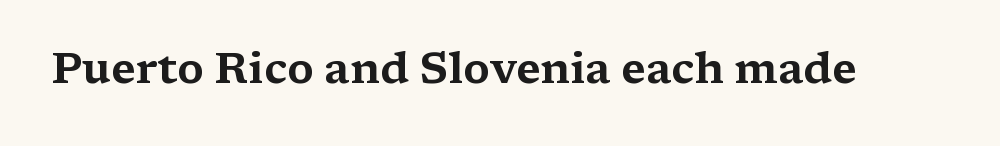
The image shows 43 px wide serif type, upright; set normal letter spacing, not underlined; medium stroke contrast and a medium x-height.
